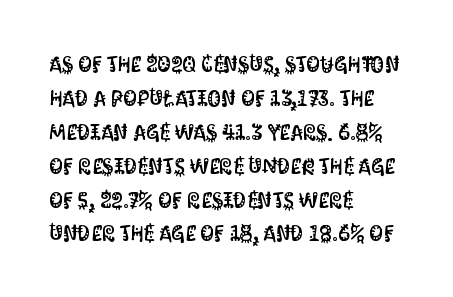
{"italic": "no", "underline": "no", "align": "left", "line_spacing": "normal", "line_spacing_ratio": 1.54, "letter_spacing": "normal", "letter_spacing_em": 0.0, "glyph_px": 22}
